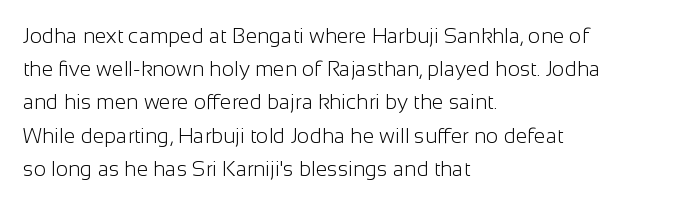
The image shows 21 px text type, upright; set left-aligned, normal line spacing (1.58x), normal letter spacing, not underlined.
